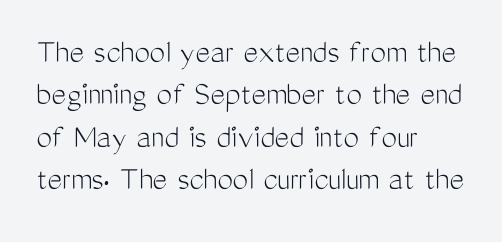
{"serif": "no", "italic": "no", "bold": "no", "weight": "light", "width": "condensed", "stroke_contrast": "medium", "x_height": "medium", "monospaced": "no", "underline": "no", "align": "left", "line_spacing_ratio": 1.21, "letter_spacing": "normal", "letter_spacing_em": 0.0, "glyph_px": 35}
